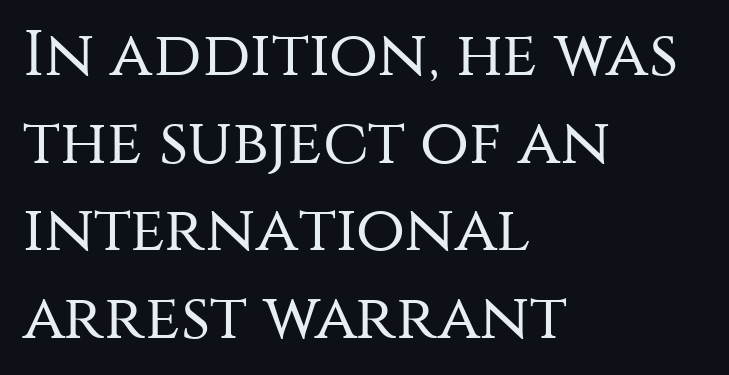
The image shows 64 px regular-weight sans-serif type, upright; set left-aligned, normal line spacing (1.37x), normal letter spacing, not underlined; medium stroke contrast and a large x-height.
